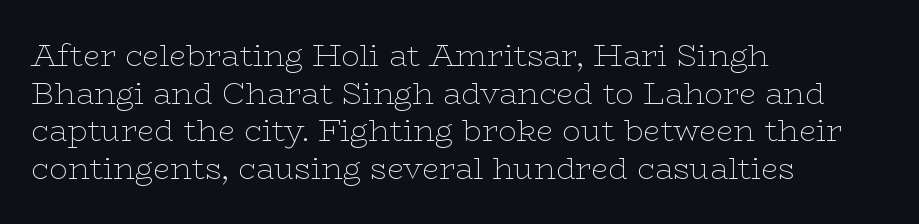
The image shows 31 px thin, wide serif type, upright; set left-aligned, line spacing 1.21x, normal letter spacing, not underlined; low stroke contrast and a medium x-height.
